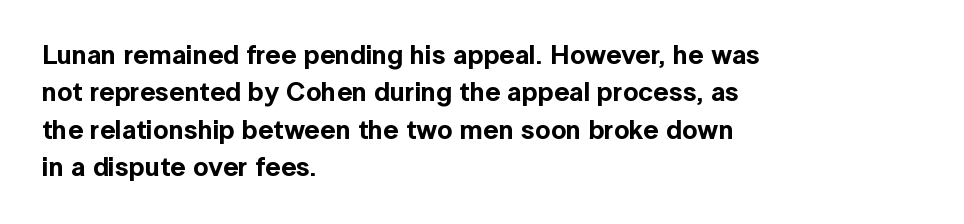
{"italic": "no", "underline": "no", "align": "left", "line_spacing": "normal", "line_spacing_ratio": 1.38, "letter_spacing": "normal", "letter_spacing_em": 0.0, "glyph_px": 27}
